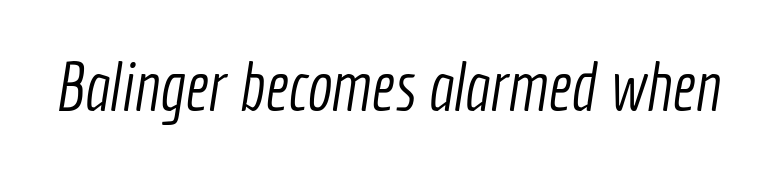
The image shows 67 px light, condensed sans-serif type; set normal letter spacing, not underlined; a medium x-height.
